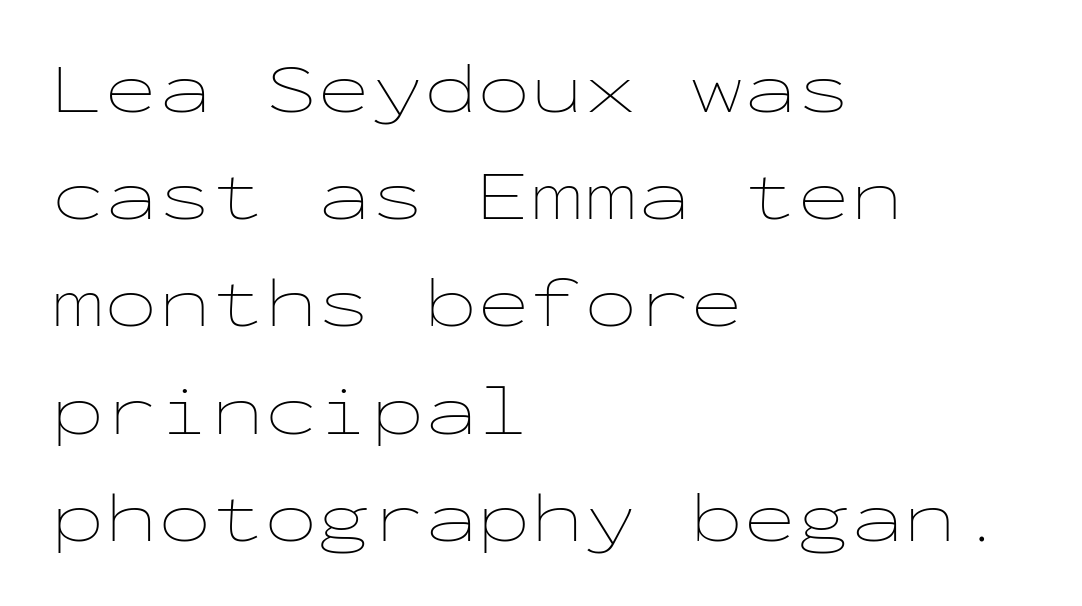
Q: Is the text bold? A: No.
Q: Is the text italic (slanted)? A: No, it is upright.
Q: Is the text underlined? A: No.
Q: How is the paragraph aligned? A: Left-aligned.
Q: Is the spacing between letters normal or unusually wide? A: Normal.
Q: Is the spacing between lines tight, normal or loose? A: Normal.
Q: Width (condensed, normal, or wide)? A: Wide.
Q: Stroke contrast? A: Low.
Q: x-height? A: Medium.
Q: Monospaced? A: Yes.
